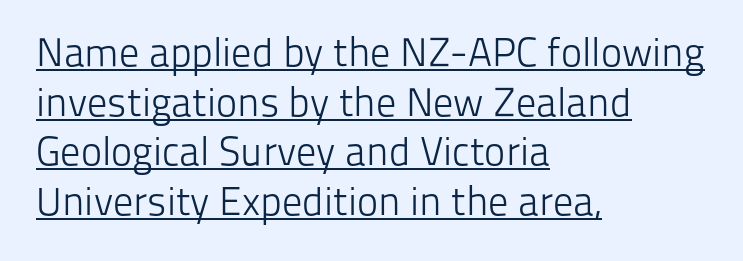
Q: Is the text bold? A: No.
Q: Is the text italic (slanted)? A: No, it is upright.
Q: Is the typeface a serif or a sans-serif typeface? A: Sans-serif.
Q: Is the text underlined? A: Yes.
Q: How is the paragraph aligned? A: Left-aligned.
Q: Is the spacing between letters normal or unusually wide? A: Normal.
Q: Width (condensed, normal, or wide)? A: Normal.
Q: Stroke contrast? A: Low.
Q: x-height? A: Medium.
Q: Monospaced? A: No.
